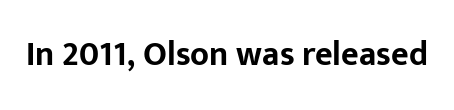
The image shows 34 px bold sans-serif type, upright; set normal letter spacing, not underlined; low stroke contrast and a medium x-height.
